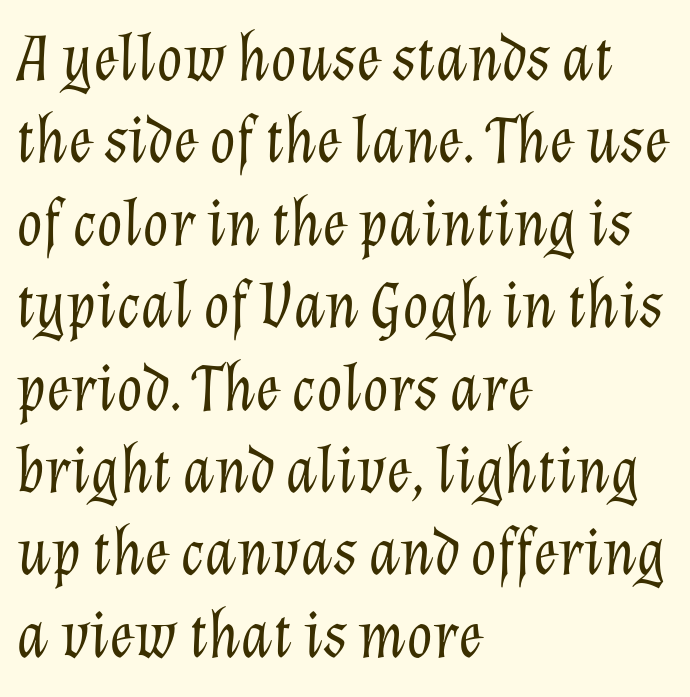
{"italic": "yes", "lean": "right", "slant_degrees": 12, "bold": "no", "weight": "light", "width": "normal", "stroke_contrast": "low", "x_height": "medium", "monospaced": "no", "underline": "no", "align": "left", "line_spacing_ratio": 1.23, "letter_spacing": "normal", "letter_spacing_em": 0.0, "glyph_px": 67}
